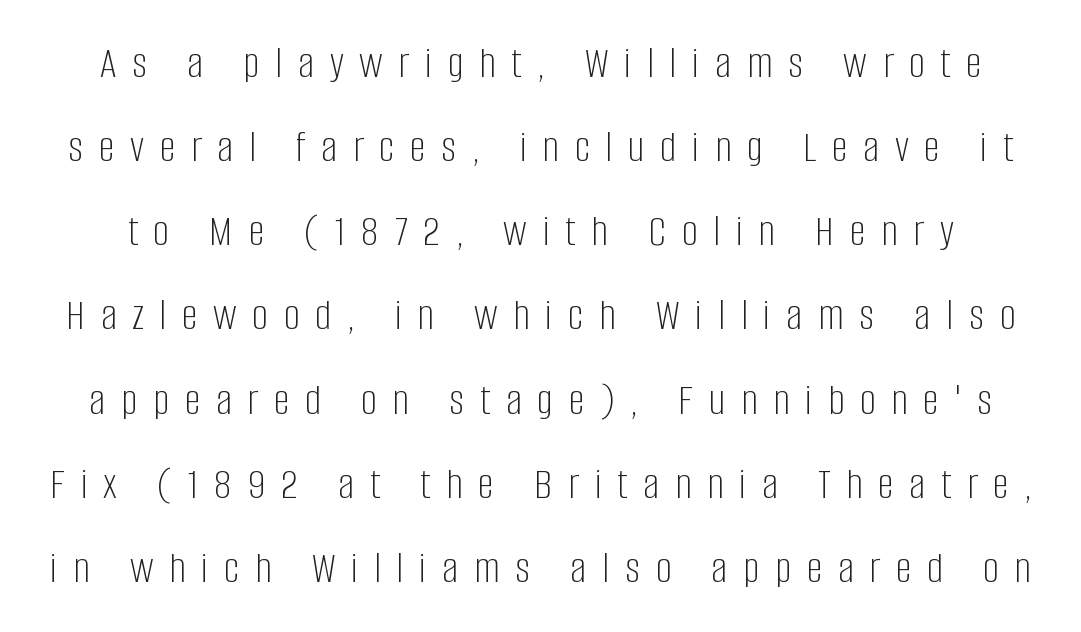
Q: Is the text bold? A: No.
Q: Is the text italic (slanted)? A: No, it is upright.
Q: Is the typeface a serif or a sans-serif typeface? A: Sans-serif.
Q: Is the text underlined? A: No.
Q: Is the spacing between letters normal or unusually wide? A: Unusually wide.
Q: Width (condensed, normal, or wide)? A: Condensed.
Q: Stroke contrast? A: Low.
Q: x-height? A: Large.
Q: Monospaced? A: No.
